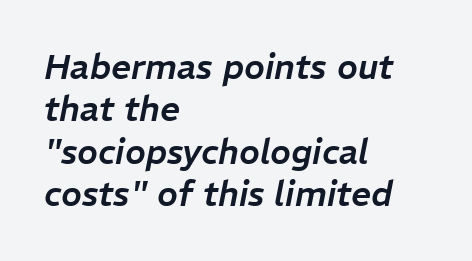
The image shows 35 px text type, italic (leaning right); set left-aligned, line spacing 1.21x, normal letter spacing, not underlined; low stroke contrast and a medium x-height.
